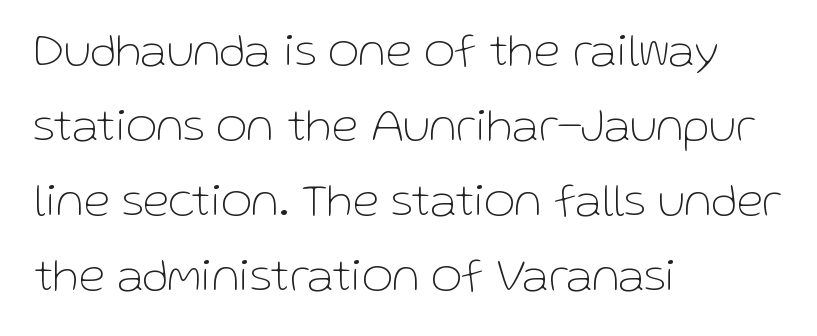
Q: Is the text bold? A: No.
Q: Is the text italic (slanted)? A: No, it is upright.
Q: Is the typeface a serif or a sans-serif typeface? A: Sans-serif.
Q: Is the text underlined? A: No.
Q: How is the paragraph aligned? A: Left-aligned.
Q: Is the spacing between letters normal or unusually wide? A: Normal.
Q: Is the spacing between lines tight, normal or loose? A: Normal.
Q: Width (condensed, normal, or wide)? A: Normal.
Q: Stroke contrast? A: Low.
Q: x-height? A: Medium.
Q: Monospaced? A: No.
